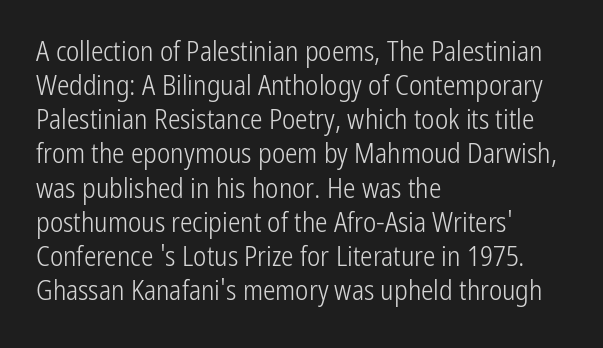
Posture: straight, roman, zero tilt. Descenders hang freely into open space. The face looks like a standard text weight, possibly lighter. A classic flush-left, rag-right setting is used for this passage.
